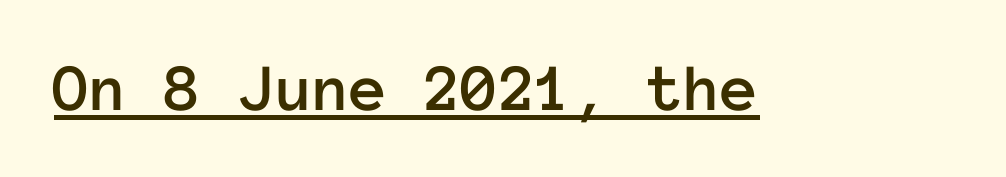
{"italic": "no", "width": "normal", "stroke_contrast": "low", "x_height": "medium", "monospaced": "yes", "underline": "yes", "letter_spacing": "normal", "letter_spacing_em": 0.0, "glyph_px": 68}
